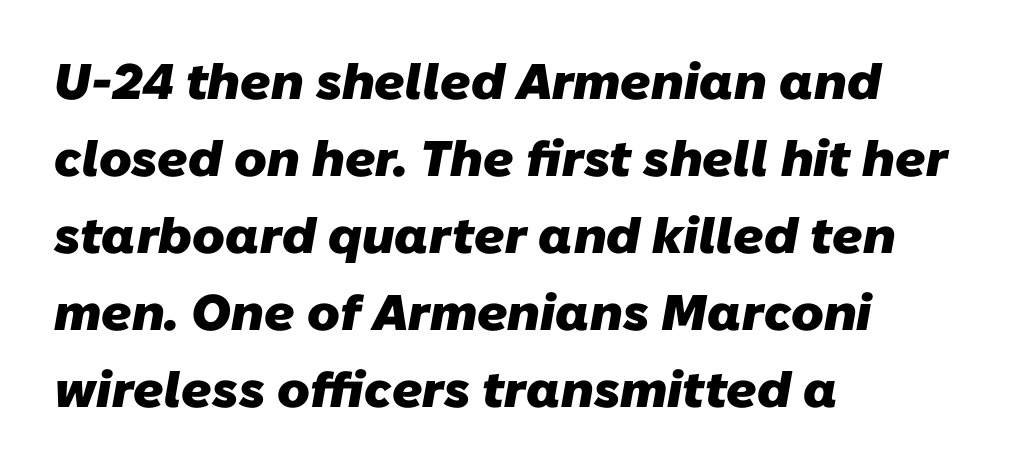
{"serif": "no", "bold": "yes", "weight": "heavy", "width": "normal", "stroke_contrast": "low", "x_height": "medium", "monospaced": "no", "underline": "no", "align": "left", "line_spacing": "normal", "line_spacing_ratio": 1.54, "letter_spacing": "normal", "letter_spacing_em": 0.0, "glyph_px": 50}
